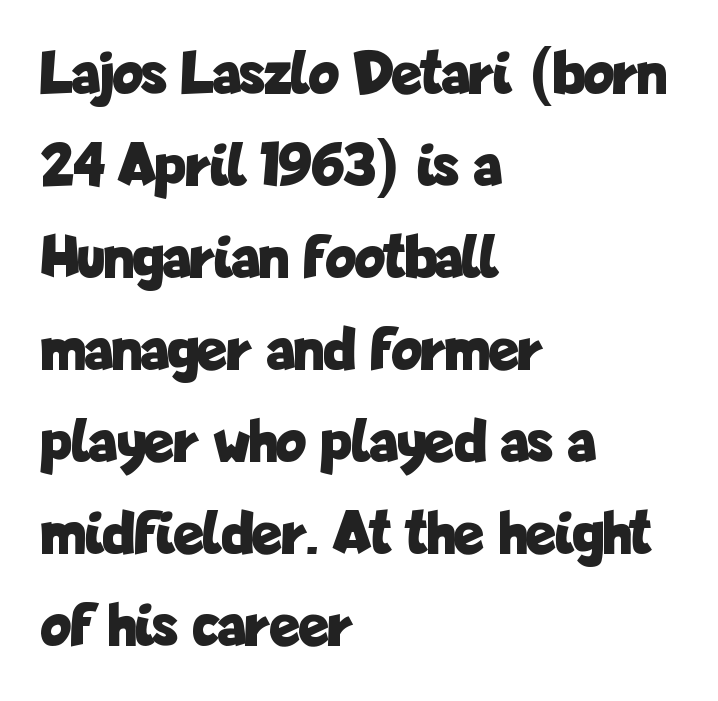
The image shows 63 px bold, condensed sans-serif type, upright; set left-aligned, normal line spacing (1.46x), normal letter spacing, not underlined; low stroke contrast and a medium x-height.
